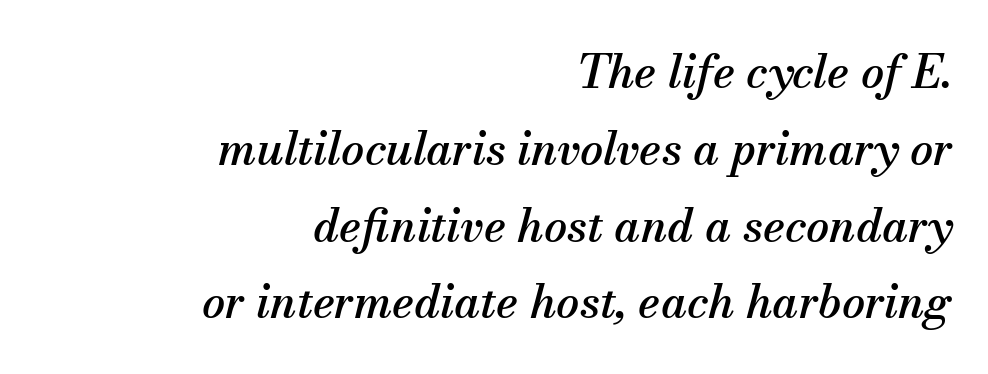
A serif font was chosen for this passage. No word sits above an underline. This sample has the flowing, uneven cadence of proportional lettering. The glyphs look as if they've been sheared to an angle. The setting favours the right margin, as signatures and pull-quotes sometimes do. Successive baselines arrive at the customary interval.
